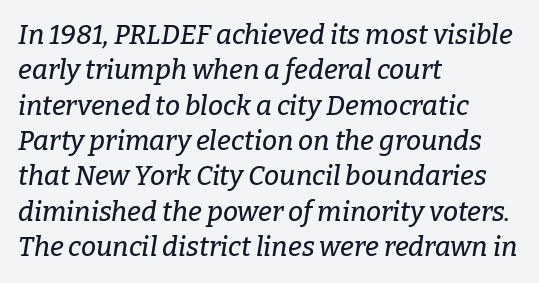
Q: Is the text italic (slanted)? A: Yes, it leans right by about 9 degrees.
Q: Is the text underlined? A: No.
Q: How is the paragraph aligned? A: Left-aligned.
Q: Is the spacing between letters normal or unusually wide? A: Normal.
Q: Is the spacing between lines tight, normal or loose? A: Normal.
